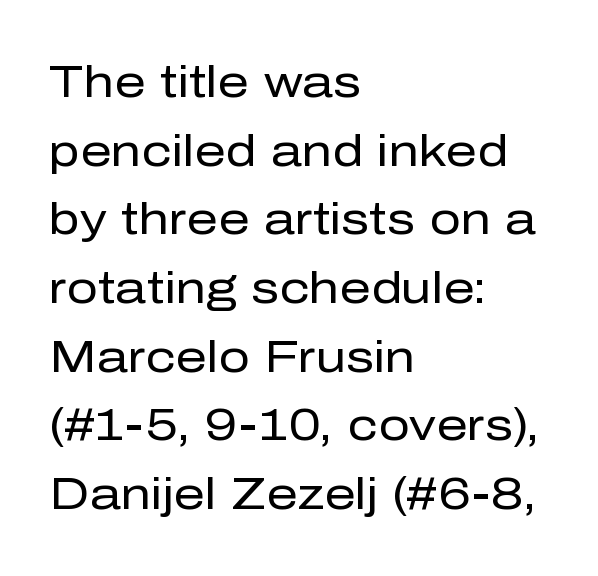
Q: Is the text bold? A: No.
Q: Is the text italic (slanted)? A: No, it is upright.
Q: Is the typeface a serif or a sans-serif typeface? A: Sans-serif.
Q: Is the text underlined? A: No.
Q: How is the paragraph aligned? A: Left-aligned.
Q: Is the spacing between letters normal or unusually wide? A: Normal.
Q: Is the spacing between lines tight, normal or loose? A: Normal.
Q: Width (condensed, normal, or wide)? A: Normal.
Q: Stroke contrast? A: Low.
Q: x-height? A: Medium.
Q: Monospaced? A: No.
